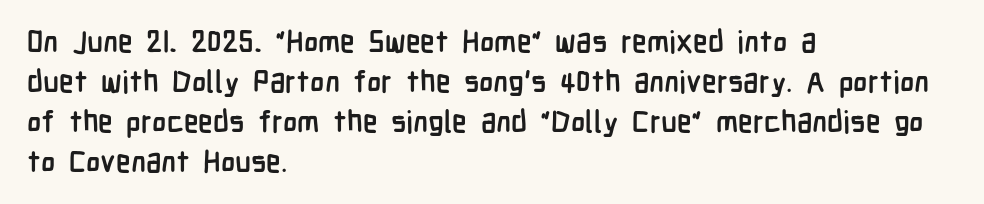
Q: Is the text bold? A: Yes.
Q: Is the text italic (slanted)? A: No, it is upright.
Q: Is the typeface a serif or a sans-serif typeface? A: Sans-serif.
Q: Is the text underlined? A: No.
Q: How is the paragraph aligned? A: Left-aligned.
Q: Is the spacing between letters normal or unusually wide? A: Normal.
Q: Is the spacing between lines tight, normal or loose? A: Normal.
Q: Width (condensed, normal, or wide)? A: Condensed.
Q: Stroke contrast? A: Low.
Q: x-height? A: Medium.
Q: Monospaced? A: No.
